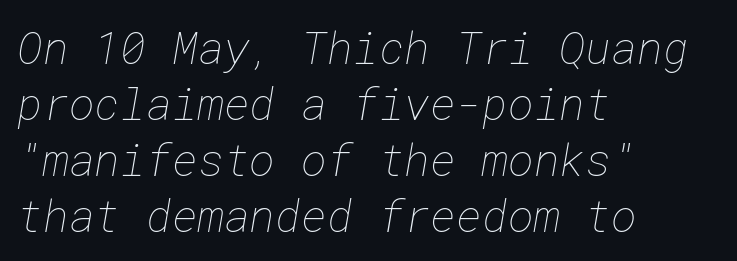
Q: Is the text bold? A: No.
Q: Is the text underlined? A: No.
Q: How is the paragraph aligned? A: Left-aligned.
Q: Is the spacing between letters normal or unusually wide? A: Normal.
Q: Is the spacing between lines tight, normal or loose? A: Normal.
Q: Width (condensed, normal, or wide)? A: Normal.
Q: Stroke contrast? A: Low.
Q: x-height? A: Medium.
